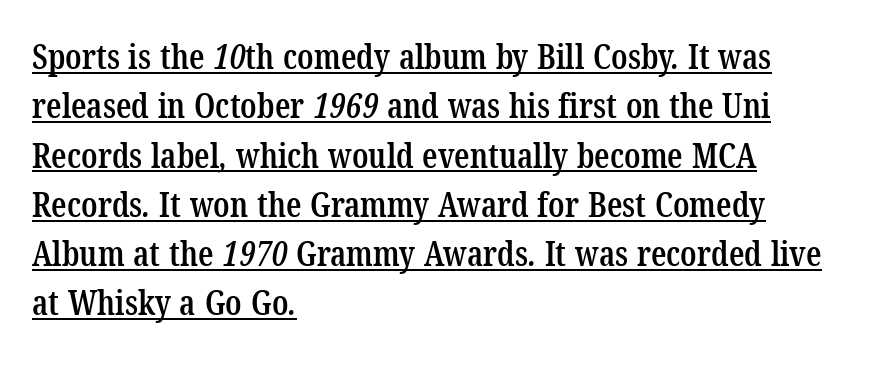
The image shows 34 px semibold, condensed serif type; set left-aligned, normal line spacing (1.45x), normal letter spacing, underlined; low stroke contrast and a medium x-height.
